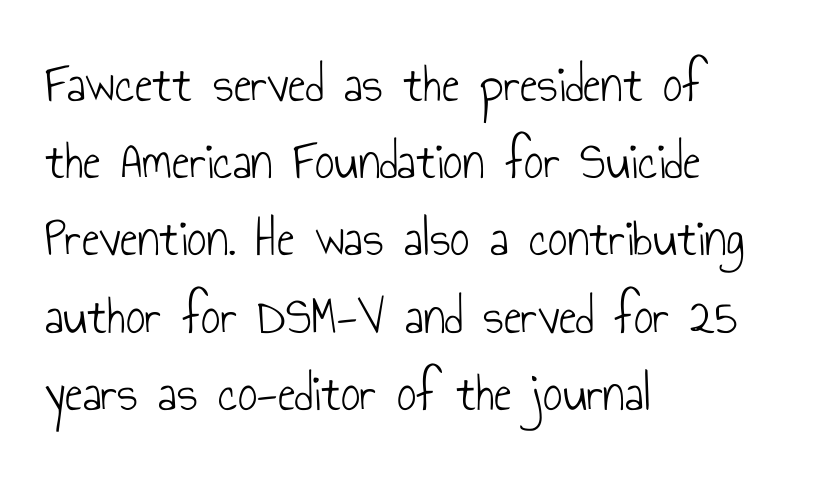
The rendering uses natural spacing where letterforms have individual widths. Line beginnings align vertically; line endings do not. Underlining? Definitely not there. The typeface has the unassuming heft of standard copy or less. Ordinary non-slanted type is in use. What stands out about the letter spacing? Nothing — it is the standard amount.
